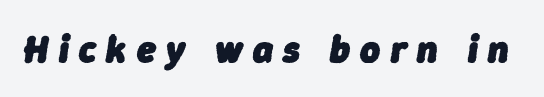
Q: Is the text bold? A: Yes.
Q: Is the text italic (slanted)? A: Yes, it leans right by about 9 degrees.
Q: Is the text underlined? A: No.
Q: Is the spacing between letters normal or unusually wide? A: Unusually wide.
Q: Width (condensed, normal, or wide)? A: Normal.
Q: Stroke contrast? A: Low.
Q: x-height? A: Medium.
Q: Monospaced? A: No.
